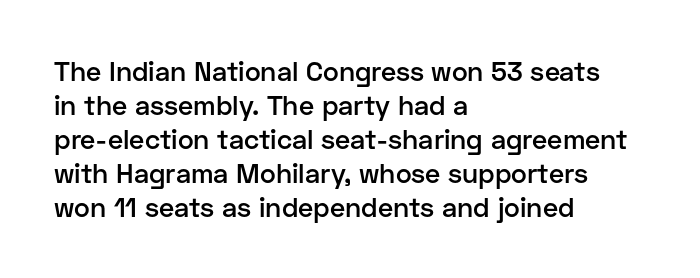
Q: Is the text bold? A: Semi-bold.
Q: Is the text italic (slanted)? A: No, it is upright.
Q: Is the text underlined? A: No.
Q: How is the paragraph aligned? A: Left-aligned.
Q: Is the spacing between letters normal or unusually wide? A: Normal.
Q: Is the spacing between lines tight, normal or loose? A: Normal.
